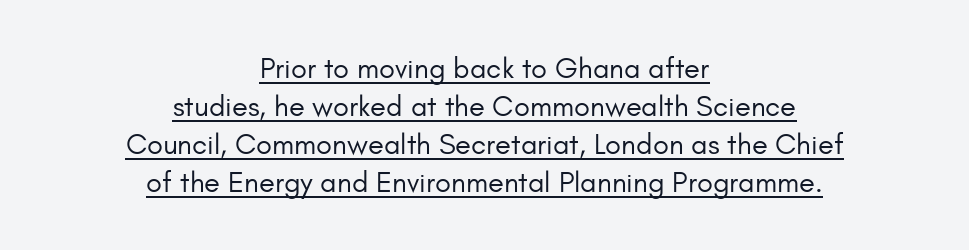
{"serif": "no", "italic": "no", "bold": "no", "weight": "regular", "width": "normal", "stroke_contrast": "low", "x_height": "small", "monospaced": "no", "underline": "yes", "align": "center", "line_spacing": "normal", "line_spacing_ratio": 1.31, "letter_spacing": "normal", "letter_spacing_em": 0.0, "glyph_px": 29}
